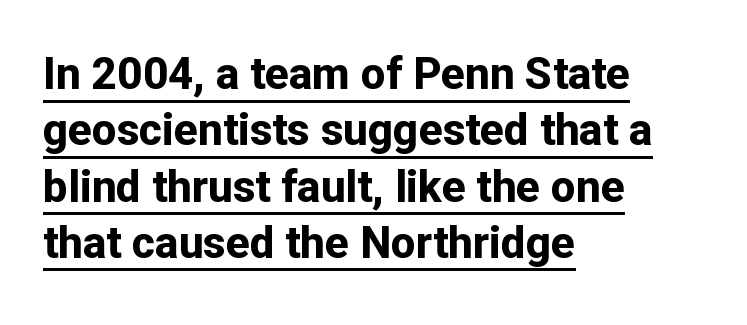
The image shows 44 px bold sans-serif type, upright; set left-aligned, normal line spacing (1.28x), normal letter spacing, underlined; low stroke contrast and a medium x-height.
